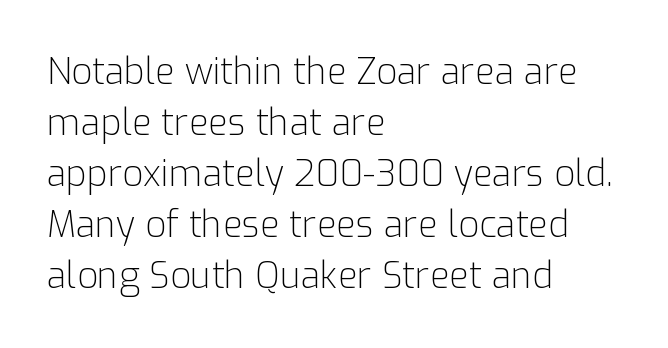
{"serif": "no", "italic": "no", "bold": "no", "weight": "light", "width": "normal", "stroke_contrast": "low", "x_height": "medium", "monospaced": "no", "underline": "no", "align": "left", "line_spacing": "normal", "line_spacing_ratio": 1.42, "letter_spacing": "normal", "letter_spacing_em": 0.0, "glyph_px": 36}
